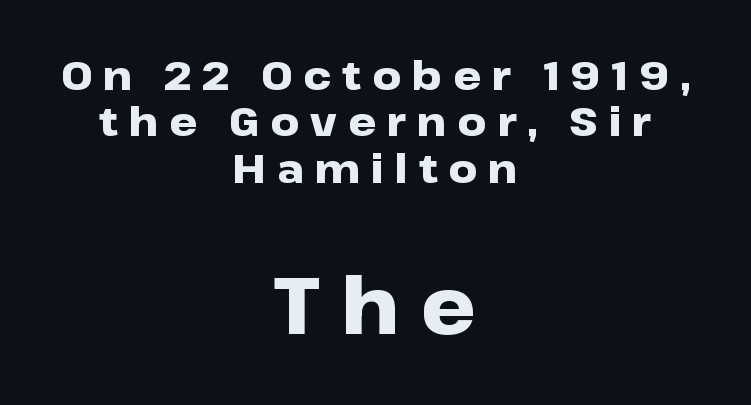
{"serif": "no", "italic": "no", "bold": "yes", "weight": "heavy", "width": "wide", "stroke_contrast": "low", "x_height": "medium", "monospaced": "no", "underline": "no", "align": "center", "line_spacing_ratio": 1.16, "letter_spacing": "wide", "letter_spacing_em": 0.27, "larger_block": "second", "size_ratio": 1.98, "glyph_px": 79}
